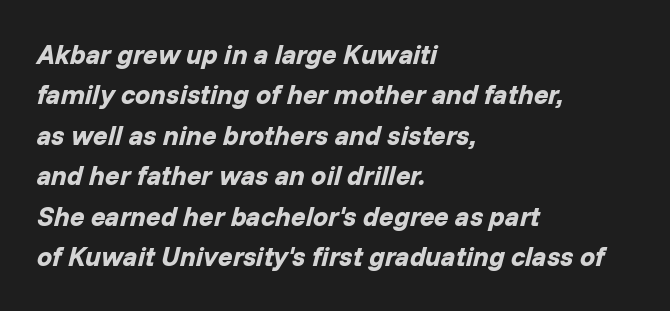
Q: Is the text bold? A: Yes.
Q: Is the text italic (slanted)? A: Yes, it leans right by about 14 degrees.
Q: Is the text underlined? A: No.
Q: How is the paragraph aligned? A: Left-aligned.
Q: Is the spacing between letters normal or unusually wide? A: Normal.
Q: Is the spacing between lines tight, normal or loose? A: Normal.
